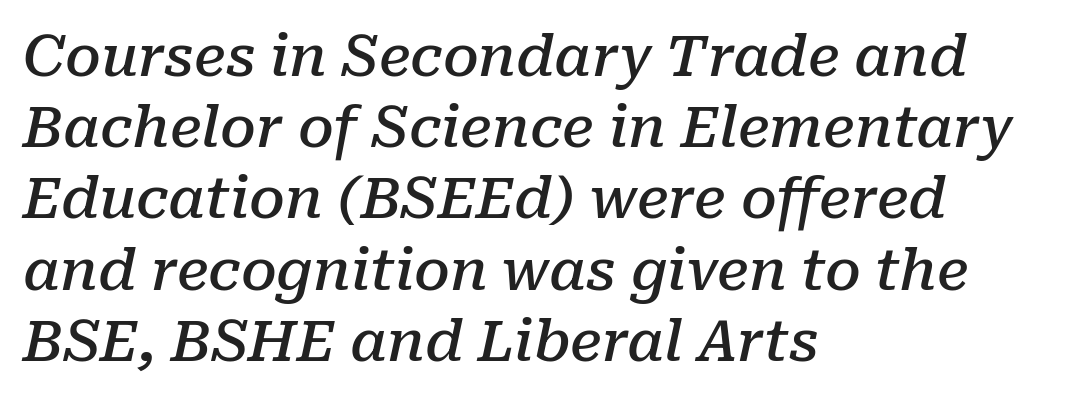
{"serif": "yes", "italic": "yes", "lean": "right", "slant_degrees": 10, "bold": "semi", "weight": "semibold", "width": "normal", "stroke_contrast": "low", "x_height": "medium", "monospaced": "no", "underline": "no", "align": "left", "line_spacing": "normal", "line_spacing_ratio": 1.25, "letter_spacing": "normal", "letter_spacing_em": 0.0, "glyph_px": 57}
